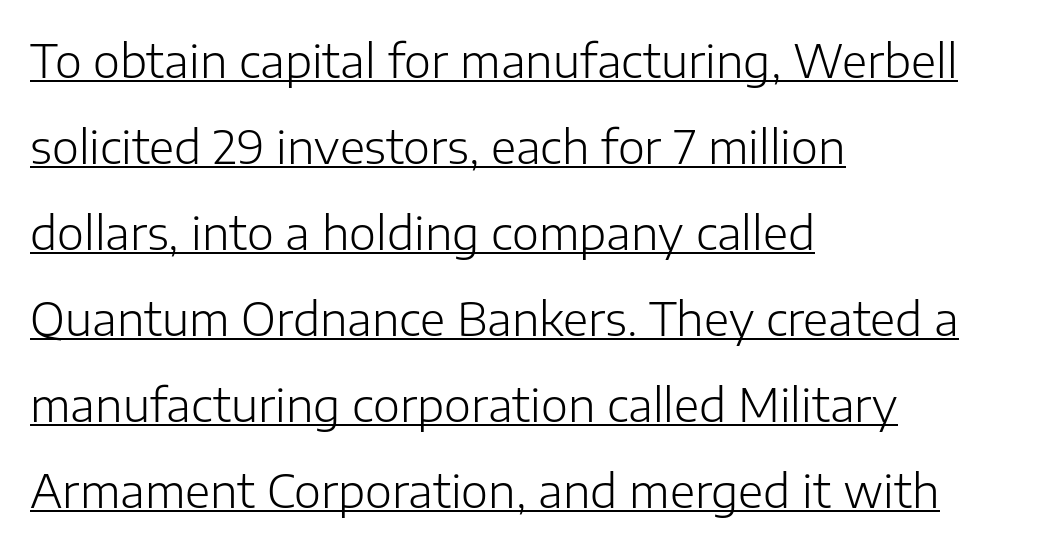
Q: Is the text bold? A: No.
Q: Is the text italic (slanted)? A: No, it is upright.
Q: Is the typeface a serif or a sans-serif typeface? A: Sans-serif.
Q: Is the text underlined? A: Yes.
Q: How is the paragraph aligned? A: Left-aligned.
Q: Is the spacing between letters normal or unusually wide? A: Normal.
Q: Width (condensed, normal, or wide)? A: Normal.
Q: Stroke contrast? A: Low.
Q: x-height? A: Medium.
Q: Monospaced? A: No.
